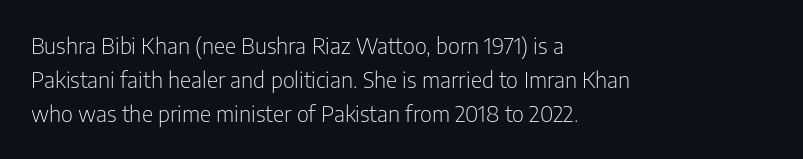
{"italic": "no", "bold": "no", "underline": "no", "align": "left", "line_spacing": "normal", "line_spacing_ratio": 1.55, "letter_spacing": "normal", "letter_spacing_em": 0.0, "glyph_px": 22}
